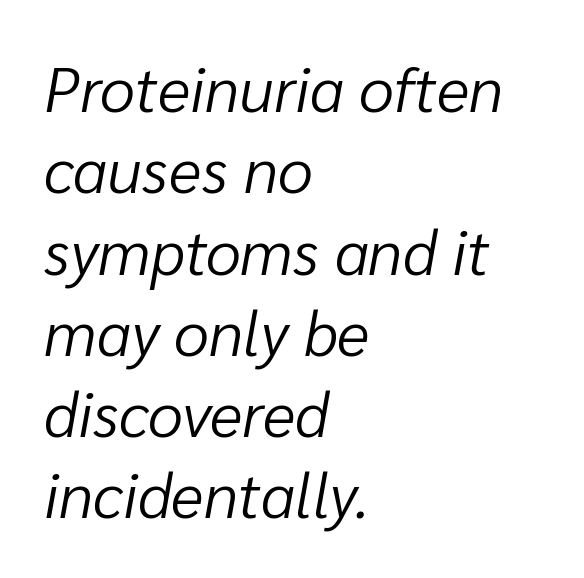
{"italic": "yes", "lean": "right", "slant_degrees": 10, "bold": "no", "weight": "light", "width": "normal", "stroke_contrast": "low", "x_height": "medium", "monospaced": "no", "underline": "no", "align": "left", "line_spacing": "normal", "line_spacing_ratio": 1.29, "letter_spacing": "normal", "letter_spacing_em": 0.0, "glyph_px": 63}
